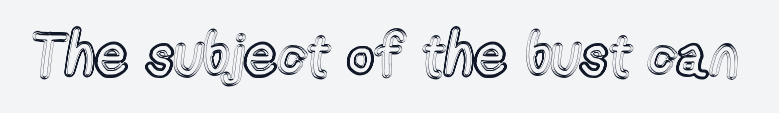
Q: Is the text italic (slanted)? A: Yes.
Q: Is the text underlined? A: No.
Q: Is the spacing between letters normal or unusually wide? A: Normal.
Q: Width (condensed, normal, or wide)? A: Condensed.
Q: x-height? A: Medium.
Q: Monospaced? A: No.
